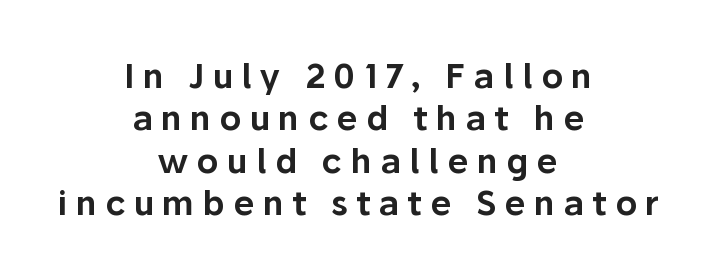
The image shows 34 px sans-serif type, upright; set centered, normal line spacing (1.25x), unusually wide letter spacing (+0.24 em), not underlined; low stroke contrast and a medium x-height.
